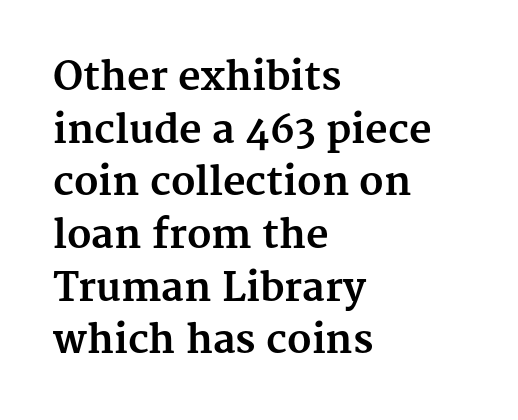
The image shows 39 px bold serif type, upright; set left-aligned, normal line spacing (1.35x), normal letter spacing, not underlined; medium stroke contrast and a medium x-height.
